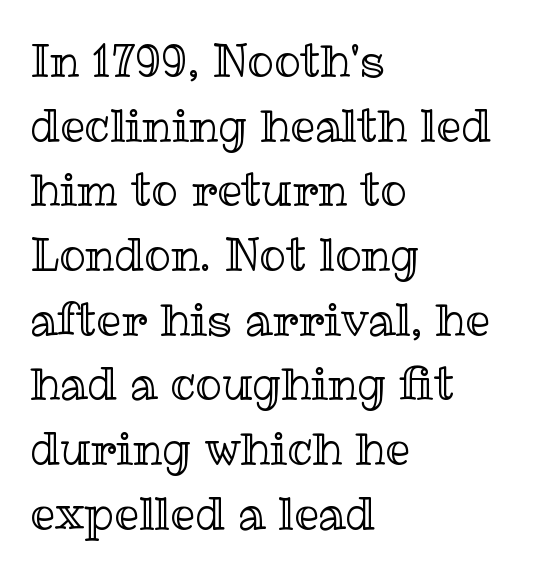
The image shows 44 px text type, upright; set left-aligned, normal line spacing (1.47x), normal letter spacing, not underlined; a medium x-height.
